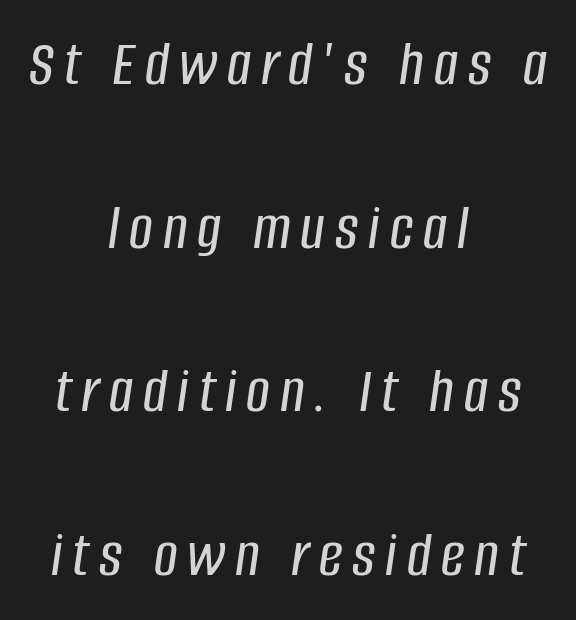
Any mark beneath the type? The region is blank. Posture: slanted. Proportional: the letters do not fall into vertical columns. Summary of vertical rhythm: relaxed, with wide interline spacing. Reading down the block, each line starts at a different indent, mirrored at its end.
